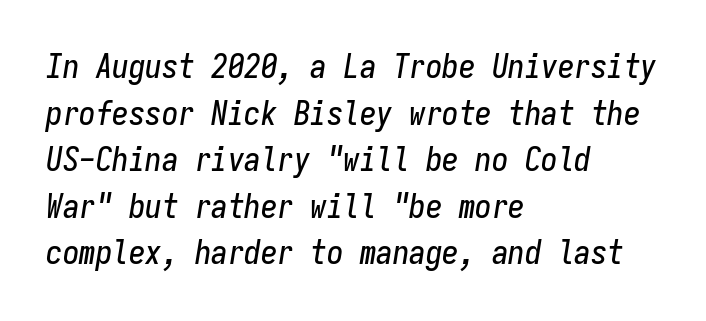
Q: Is the text italic (slanted)? A: Yes, it leans right by about 9 degrees.
Q: Is the text underlined? A: No.
Q: How is the paragraph aligned? A: Left-aligned.
Q: Is the spacing between letters normal or unusually wide? A: Normal.
Q: Is the spacing between lines tight, normal or loose? A: Normal.
Q: Width (condensed, normal, or wide)? A: Condensed.
Q: Stroke contrast? A: Low.
Q: x-height? A: Medium.
Q: Monospaced? A: Yes.
